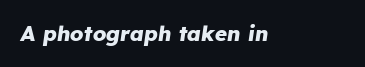
{"italic": "yes", "lean": "right", "slant_degrees": 8, "bold": "yes", "underline": "no", "letter_spacing": "normal", "letter_spacing_em": 0.0, "glyph_px": 21}
